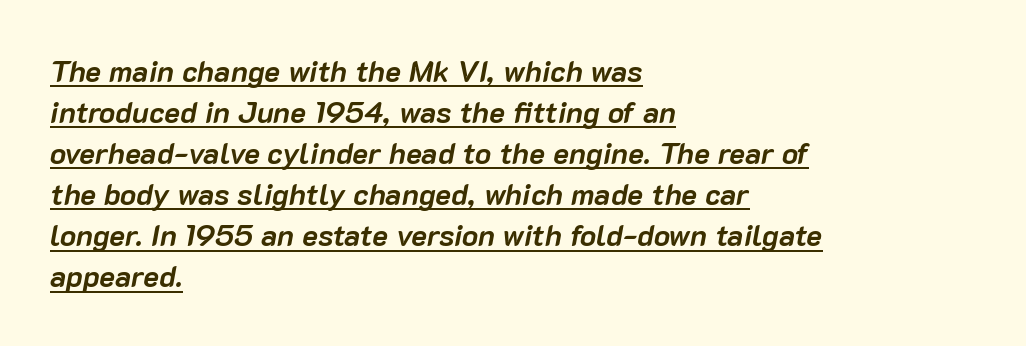
Q: Is the text bold? A: Yes.
Q: Is the text italic (slanted)? A: Yes, it leans right by about 10 degrees.
Q: Is the text underlined? A: Yes.
Q: How is the paragraph aligned? A: Left-aligned.
Q: Is the spacing between letters normal or unusually wide? A: Normal.
Q: Is the spacing between lines tight, normal or loose? A: Normal.
Q: Width (condensed, normal, or wide)? A: Normal.
Q: Stroke contrast? A: Low.
Q: x-height? A: Medium.
Q: Monospaced? A: No.
